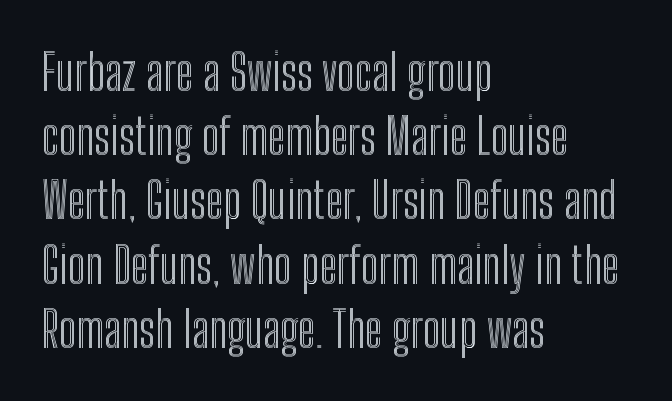
The block of text has a typical density, with ordinary space between rows. The rendering uses natural spacing where letterforms have individual widths. Letters rest on an invisible, unmarked baseline. Is the block centered? No — it sits flush against the left margin. Italic: no, the glyphs are upright roman. The line texture is even and compact thanks to regular tracking.
